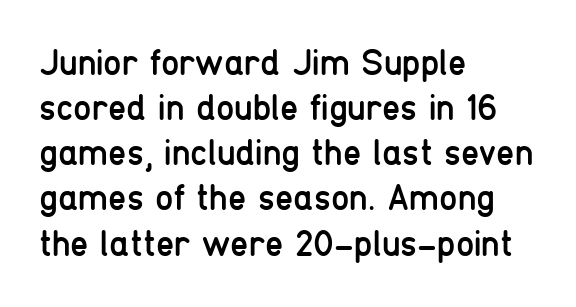
This rendering uses left alignment, leaving the right contour irregular. The gap between lines stays unmarked. These lines are rendered in a variable-pitch font. Weight class: somewhere from thin through regular.
